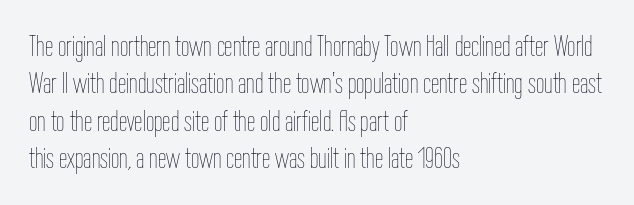
{"italic": "no", "bold": "no", "weight": "thin", "width": "condensed", "stroke_contrast": "low", "x_height": "medium", "monospaced": "no", "underline": "no", "align": "left", "line_spacing": "normal", "line_spacing_ratio": 1.25, "letter_spacing": "normal", "letter_spacing_em": 0.0, "glyph_px": 30}
